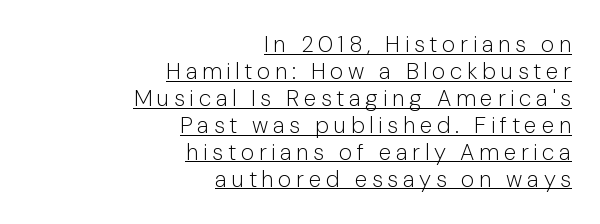
Designer's note — italics off, roman on. No extra ink here — the face is not bold. The letterforms stand isolated, each surrounded by extra space. A continuous stroke trails under the words, as in a hyperlink.
